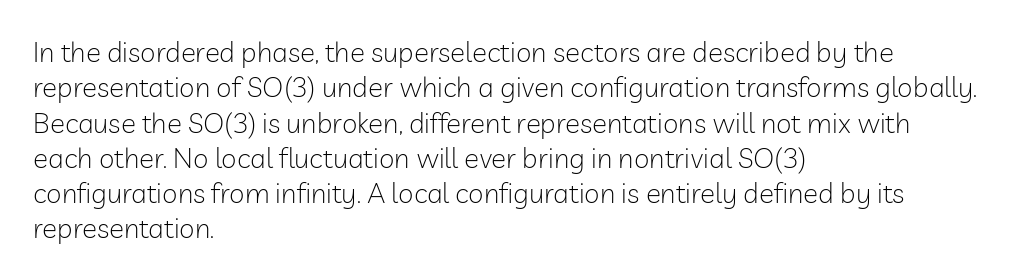
Q: Is the text bold? A: No.
Q: Is the text italic (slanted)? A: No, it is upright.
Q: Is the typeface a serif or a sans-serif typeface? A: Sans-serif.
Q: Is the text underlined? A: No.
Q: How is the paragraph aligned? A: Left-aligned.
Q: Is the spacing between letters normal or unusually wide? A: Normal.
Q: Is the spacing between lines tight, normal or loose? A: Normal.
Q: Width (condensed, normal, or wide)? A: Normal.
Q: Stroke contrast? A: Low.
Q: x-height? A: Medium.
Q: Monospaced? A: No.
